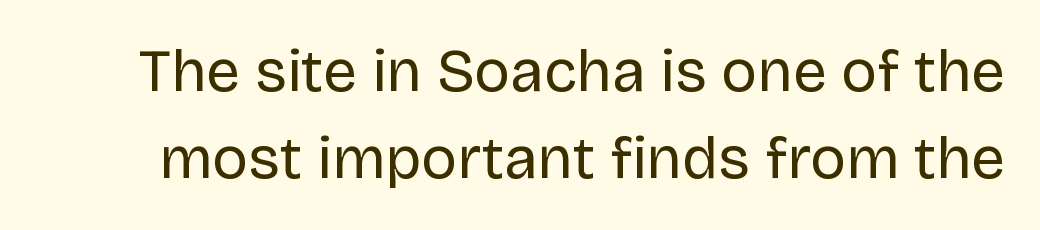
One glance says typical: line gaps are just what's usual. Style check: upright. This sample uses a sans-serif face. These lines are rendered in a variable-pitch font. Glyph-to-glyph distance matches everyday printed text.
